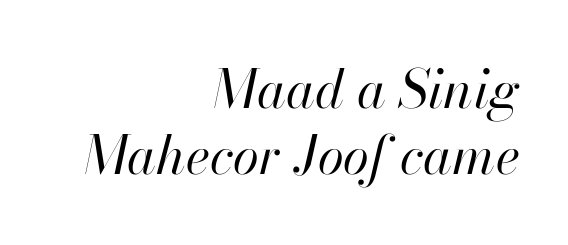
Has an underline been added? It has not. Which margin do the lines hug? The right one — the left edge is uneven. These lines sit exactly where default settings would place them. Compared with a typical body face, this is equally light or lighter still. The rendering uses natural spacing where letterforms have individual widths.
